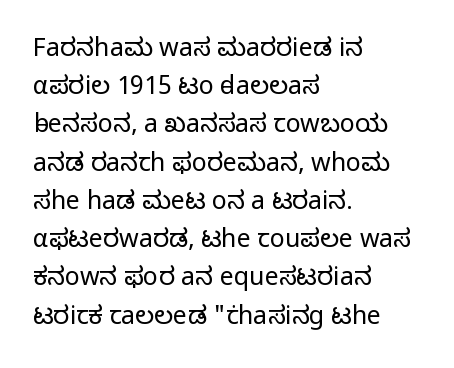
The image shows 25 px text type, upright; set left-aligned, normal line spacing (1.53x), normal letter spacing, not underlined.
